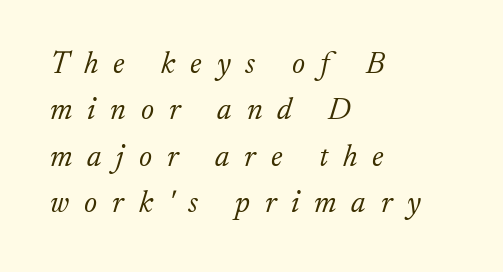
Q: Is the text bold? A: No.
Q: Is the text italic (slanted)? A: Yes, it leans right by about 17 degrees.
Q: Is the typeface a serif or a sans-serif typeface? A: Serif.
Q: Is the text underlined? A: No.
Q: How is the paragraph aligned? A: Left-aligned.
Q: Is the spacing between letters normal or unusually wide? A: Unusually wide.
Q: Is the spacing between lines tight, normal or loose? A: Normal.
Q: Width (condensed, normal, or wide)? A: Normal.
Q: Stroke contrast? A: Low.
Q: x-height? A: Small.
Q: Monospaced? A: No.
